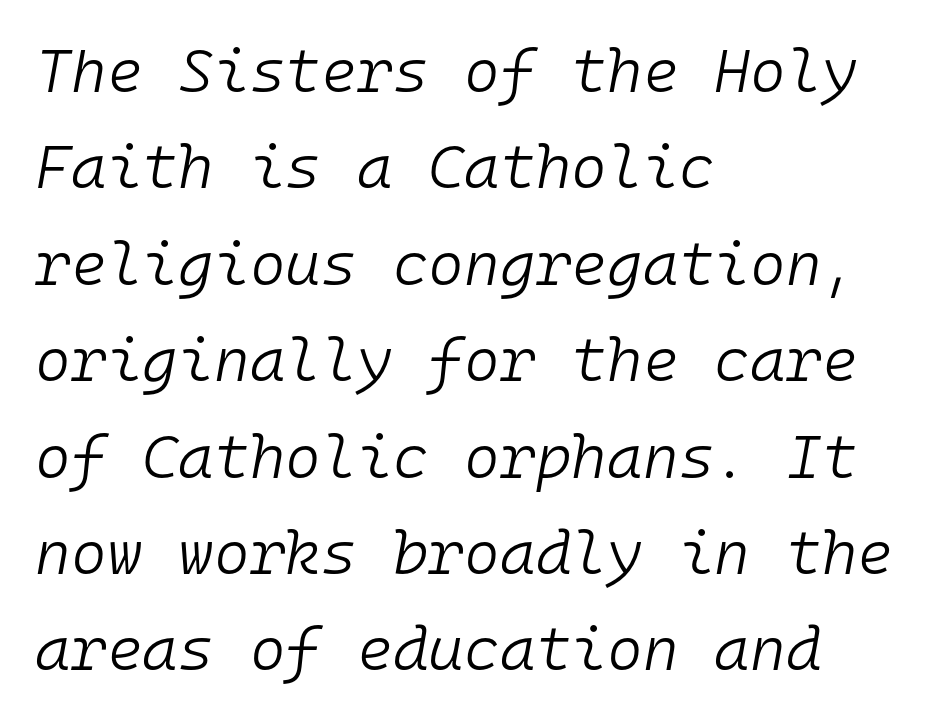
The image shows 61 px light type, italic (leaning right), monospaced; set left-aligned, normal line spacing (1.58x), normal letter spacing, not underlined; low stroke contrast and a medium x-height.
